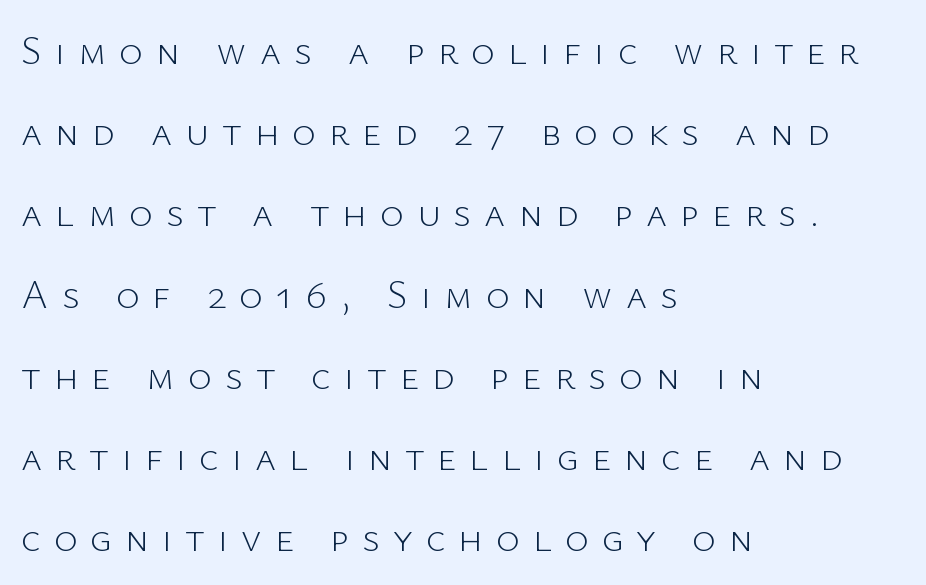
The image shows 40 px light sans-serif type, upright; set left-aligned, loose line spacing (2.03x), unusually wide letter spacing (+0.33 em), not underlined; low stroke contrast and a medium x-height.
